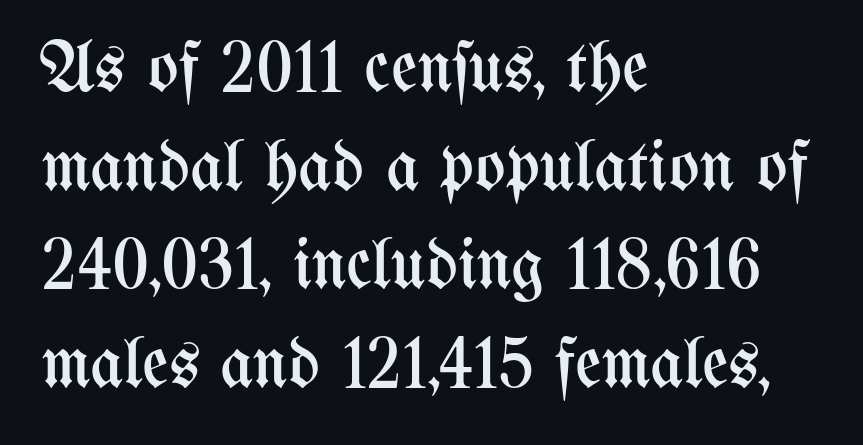
The image shows 72 px regular-weight, condensed type, upright; set left-aligned, normal line spacing (1.37x), normal letter spacing, not underlined; medium stroke contrast and a medium x-height.
